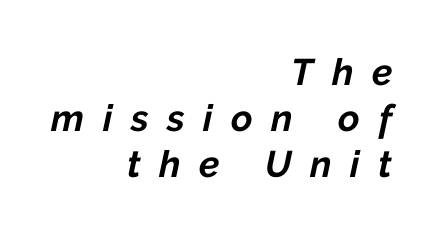
The image shows 37 px bold type, italic (leaning right); set right-aligned, normal line spacing (1.25x), unusually wide letter spacing (+0.5 em), not underlined; low stroke contrast and a medium x-height.
